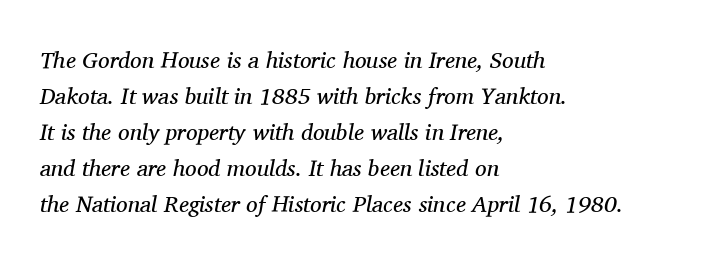
{"italic": "yes", "lean": "right", "slant_degrees": 11, "bold": "no", "underline": "no", "align": "left", "line_spacing": "normal", "line_spacing_ratio": 1.57, "letter_spacing": "normal", "letter_spacing_em": 0.0, "glyph_px": 23}
